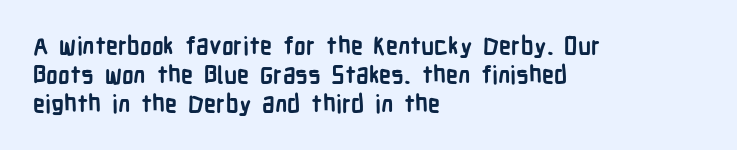
{"italic": "no", "bold": "yes", "underline": "no", "align": "left", "line_spacing_ratio": 1.21, "letter_spacing": "normal", "letter_spacing_em": 0.0, "glyph_px": 24}
